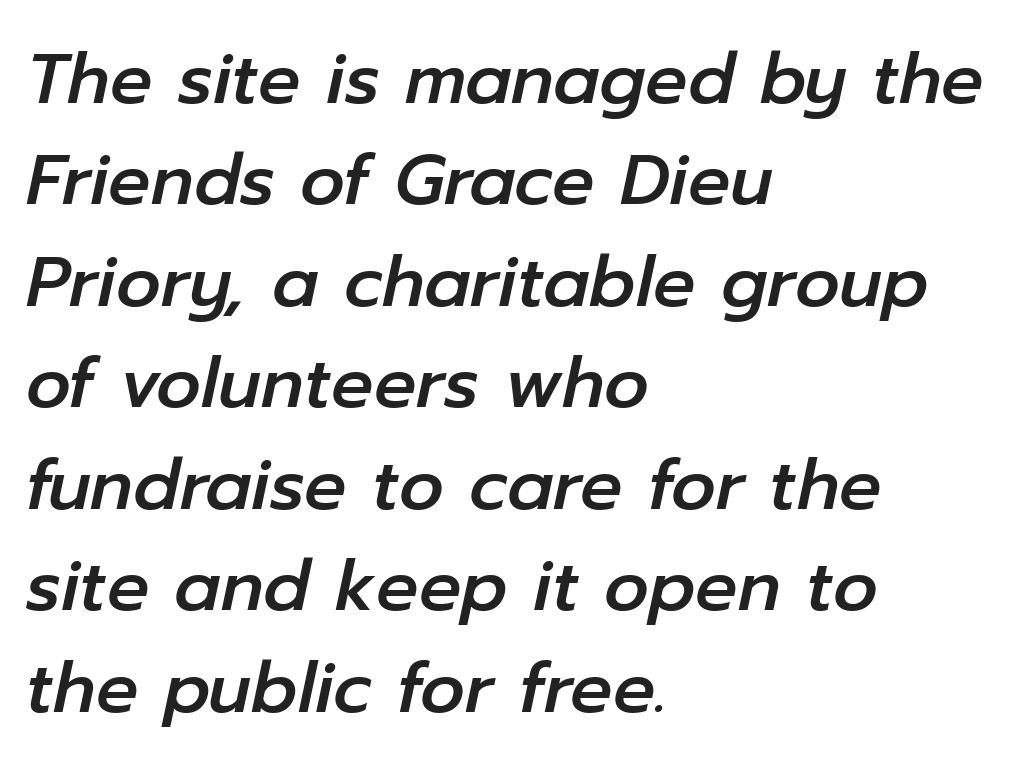
{"italic": "yes", "lean": "right", "slant_degrees": 12, "width": "normal", "stroke_contrast": "low", "x_height": "medium", "monospaced": "no", "underline": "no", "align": "left", "line_spacing": "normal", "line_spacing_ratio": 1.45, "letter_spacing": "normal", "letter_spacing_em": 0.0, "glyph_px": 70}
